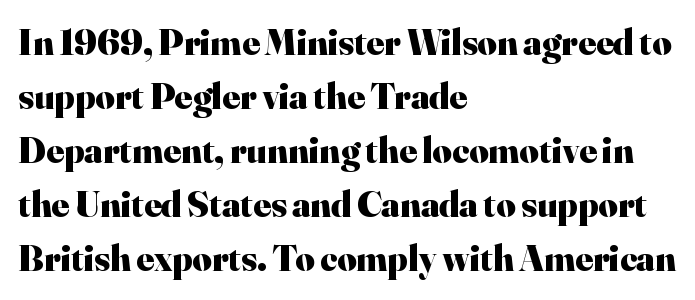
{"serif": "yes", "italic": "no", "bold": "yes", "weight": "heavy", "width": "normal", "stroke_contrast": "high", "x_height": "small", "monospaced": "no", "underline": "no", "align": "left", "line_spacing": "normal", "line_spacing_ratio": 1.46, "letter_spacing": "normal", "letter_spacing_em": 0.0, "glyph_px": 37}
